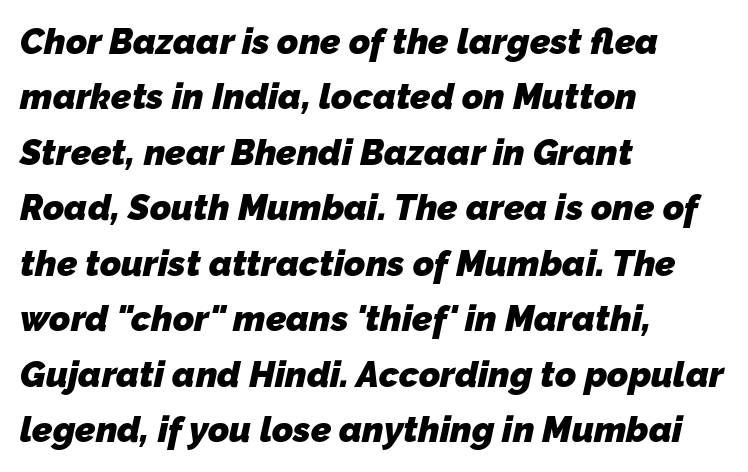
{"serif": "no", "bold": "yes", "weight": "heavy", "width": "normal", "stroke_contrast": "low", "x_height": "medium", "monospaced": "no", "underline": "no", "align": "left", "line_spacing": "normal", "line_spacing_ratio": 1.54, "letter_spacing": "normal", "letter_spacing_em": 0.0, "glyph_px": 36}
